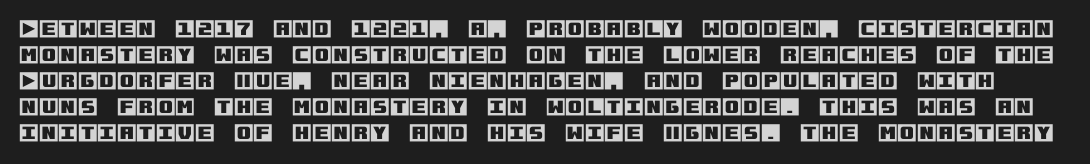
Q: Is the text italic (slanted)? A: No, it is upright.
Q: Is the text underlined? A: No.
Q: Is the spacing between letters normal or unusually wide? A: Normal.
Q: Is the spacing between lines tight, normal or loose? A: Normal.
